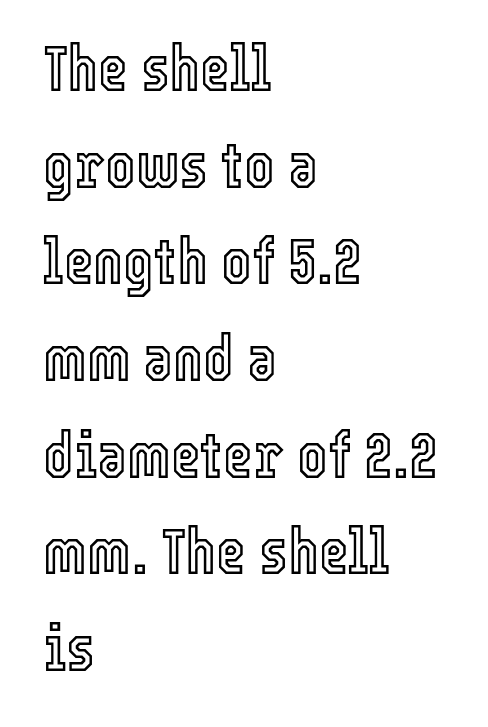
Q: Is the text italic (slanted)? A: No, it is upright.
Q: Is the text underlined? A: No.
Q: How is the paragraph aligned? A: Left-aligned.
Q: Is the spacing between letters normal or unusually wide? A: Normal.
Q: Is the spacing between lines tight, normal or loose? A: Normal.
Q: Width (condensed, normal, or wide)? A: Condensed.
Q: x-height? A: Medium.
Q: Monospaced? A: No.
